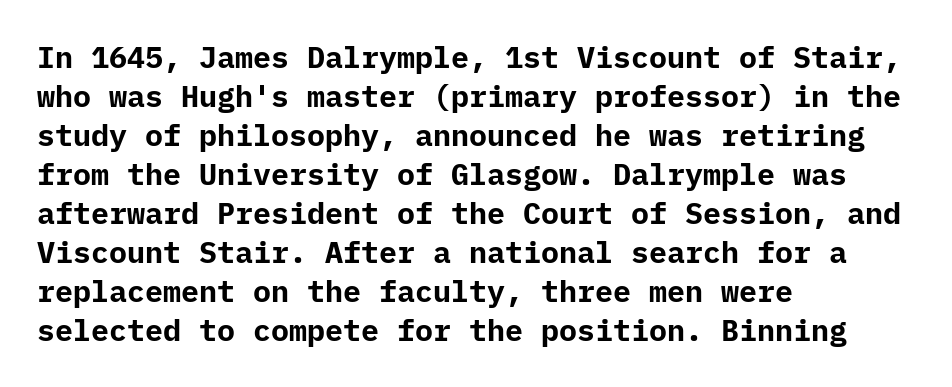
Every letter is thick-stroked: bold, no question. There is no visible air inserted between adjacent glyphs. Unlike a traditional serif, this face leaves its strokes unadorned. Lines of text with bare space underneath.
